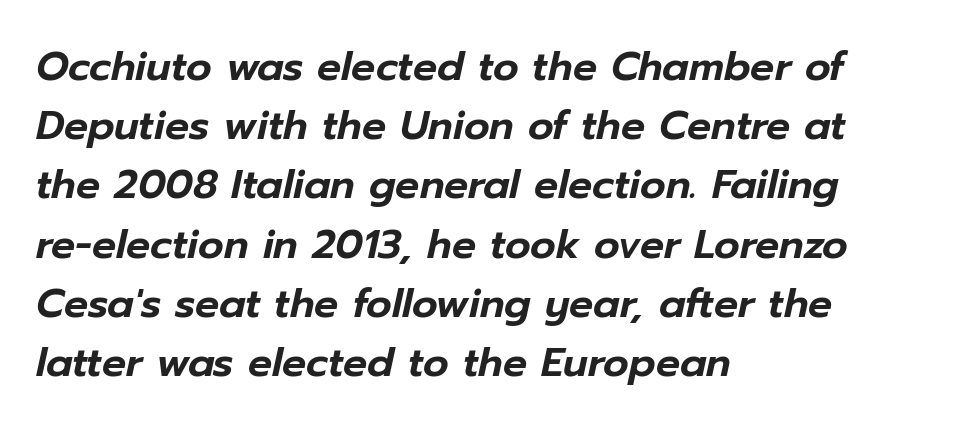
Q: Is the text italic (slanted)? A: Yes, it leans right by about 12 degrees.
Q: Is the text underlined? A: No.
Q: How is the paragraph aligned? A: Left-aligned.
Q: Is the spacing between letters normal or unusually wide? A: Normal.
Q: Is the spacing between lines tight, normal or loose? A: Normal.
Q: Width (condensed, normal, or wide)? A: Normal.
Q: Stroke contrast? A: Low.
Q: x-height? A: Medium.
Q: Monospaced? A: No.
